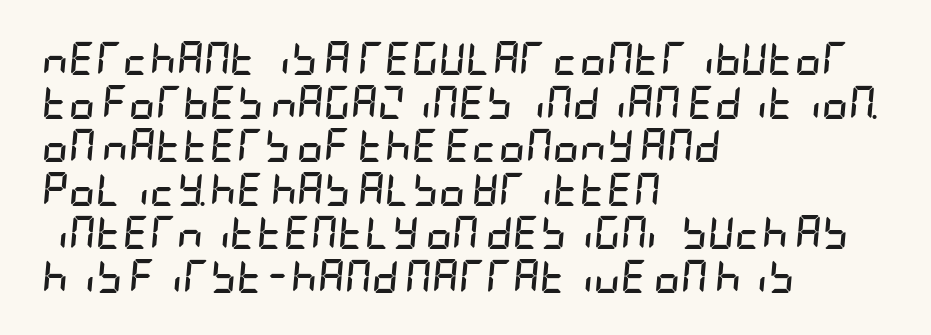
These lines sit exactly where default settings would place them. The rendering uses a bold face; every stroke is thick and dark. Between one letter and the next there's only the usual sliver of space. The passage shown is not underscored anywhere.
